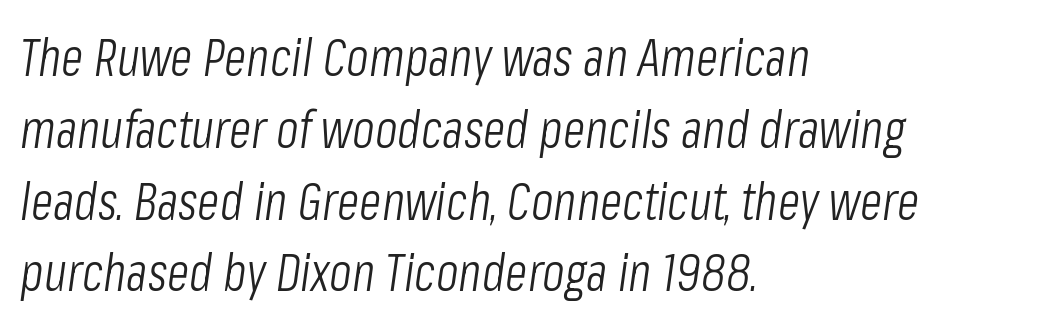
The letters advance in unequal steps, a hallmark of proportional type. The designer left line spacing at the default. One-word summary of the alignment: left. Each word holds together tightly as a unit, with standard inter-letter gaps. The string is rendered with underlining switched off.
